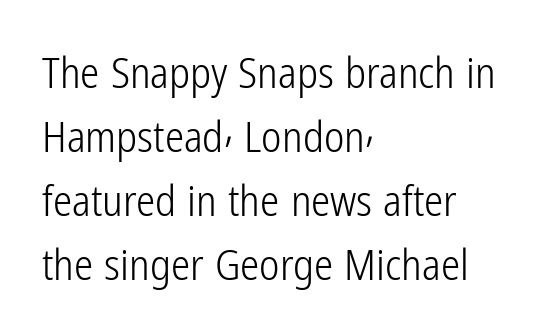
Q: Is the text bold? A: No.
Q: Is the text italic (slanted)? A: No, it is upright.
Q: Is the typeface a serif or a sans-serif typeface? A: Sans-serif.
Q: Is the text underlined? A: No.
Q: How is the paragraph aligned? A: Left-aligned.
Q: Is the spacing between letters normal or unusually wide? A: Normal.
Q: Is the spacing between lines tight, normal or loose? A: Normal.
Q: Width (condensed, normal, or wide)? A: Condensed.
Q: Stroke contrast? A: Low.
Q: x-height? A: Medium.
Q: Monospaced? A: No.
